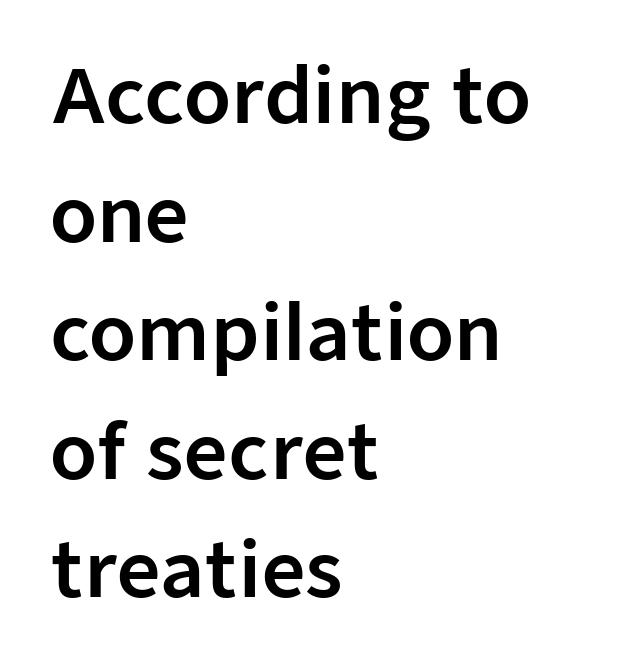
Do the characters align in a grid? No, the font is proportional. Characters follow at the spacing the type designer built in. Anything drawn beneath the words? Only blank space. Italic? Not at all — the glyphs are vertical. Teacher's note: observe the even left margin — that is flush-left alignment. In terms of leading, this rendering sits right in the middle.
